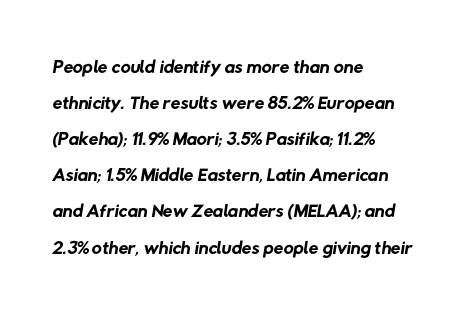
Are there feet on the stems? There aren't — it's a sans. Characters follow at the spacing the type designer built in. The foot of each line stays bare and open. Bold? No — there's no thickening of the strokes. The block of text has a typical density, with ordinary space between rows. The passage shown is typed in a proportional face where columns would drift.
